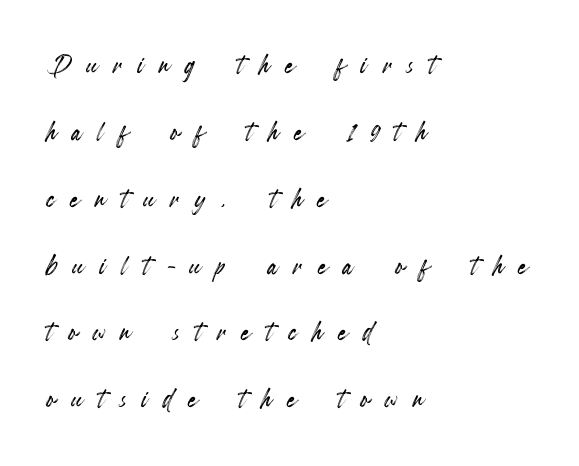
{"width": "condensed", "x_height": "small", "monospaced": "no", "underline": "no", "align": "left", "line_spacing": "loose", "line_spacing_ratio": 1.91, "letter_spacing": "wide", "letter_spacing_em": 0.45, "glyph_px": 35}
